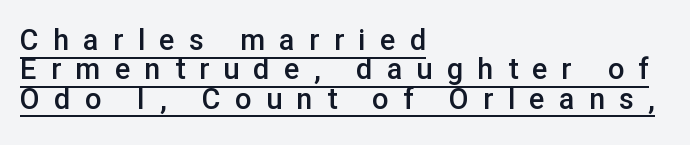
{"serif": "no", "italic": "no", "bold": "semi", "weight": "semibold", "width": "normal", "stroke_contrast": "low", "x_height": "medium", "monospaced": "no", "underline": "yes", "align": "left", "line_spacing": "tight", "line_spacing_ratio": 1.01, "letter_spacing": "wide", "letter_spacing_em": 0.49, "glyph_px": 29}
